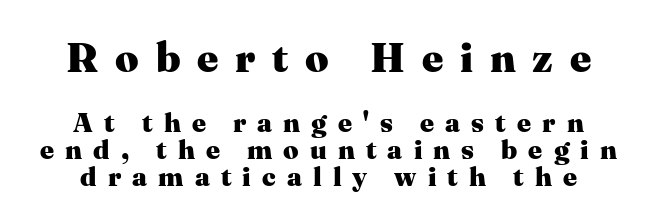
{"serif": "yes", "italic": "no", "bold": "yes", "weight": "heavy", "width": "normal", "stroke_contrast": "medium", "x_height": "medium", "monospaced": "no", "underline": "no", "line_spacing": "tight", "line_spacing_ratio": 1.0, "letter_spacing": "wide", "letter_spacing_em": 0.41, "larger_block": "first", "size_ratio": 1.52, "glyph_px": 41}
